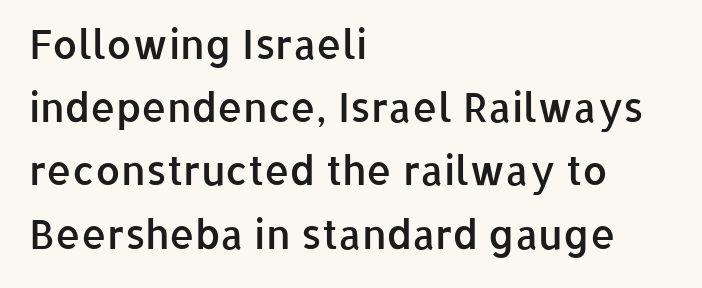
{"serif": "no", "italic": "no", "bold": "semi", "weight": "semibold", "width": "normal", "stroke_contrast": "low", "x_height": "medium", "monospaced": "no", "underline": "no", "align": "left", "line_spacing": "normal", "line_spacing_ratio": 1.58, "letter_spacing": "normal", "letter_spacing_em": 0.0, "glyph_px": 40}
